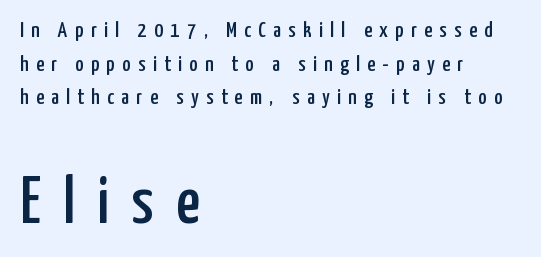
The letters stand straight up with perfectly vertical stems. Observe the absence of serifs on each vertical stroke in this sample. This block has exactly the height ordinary leading produces. In CSS terms this would be text-align: left.
